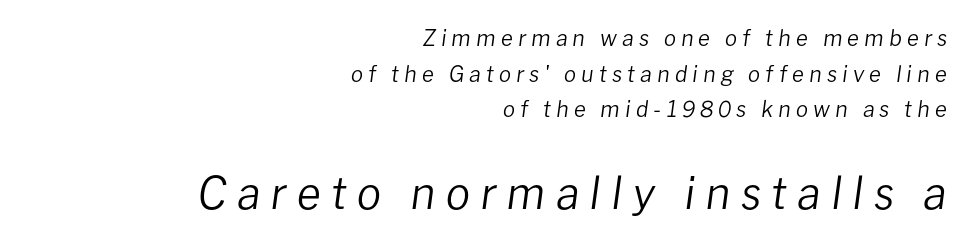
{"italic": "yes", "lean": "right", "slant_degrees": 8, "bold": "no", "weight": "regular", "width": "normal", "stroke_contrast": "low", "x_height": "medium", "monospaced": "no", "underline": "no", "align": "right", "line_spacing": "normal", "line_spacing_ratio": 1.62, "letter_spacing": "wide", "letter_spacing_em": 0.23, "larger_block": "second", "size_ratio": 2.0, "glyph_px": 44}
